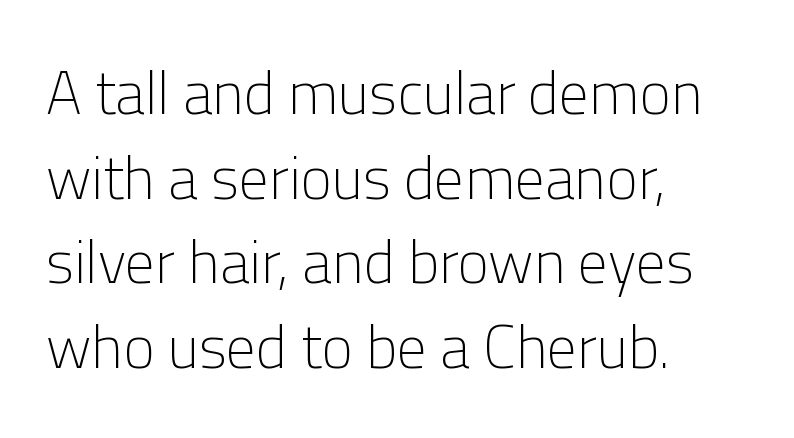
Q: Is the text bold? A: No.
Q: Is the text italic (slanted)? A: No, it is upright.
Q: Is the typeface a serif or a sans-serif typeface? A: Sans-serif.
Q: Is the text underlined? A: No.
Q: How is the paragraph aligned? A: Left-aligned.
Q: Is the spacing between letters normal or unusually wide? A: Normal.
Q: Is the spacing between lines tight, normal or loose? A: Normal.
Q: Width (condensed, normal, or wide)? A: Normal.
Q: Stroke contrast? A: Low.
Q: x-height? A: Medium.
Q: Monospaced? A: No.
